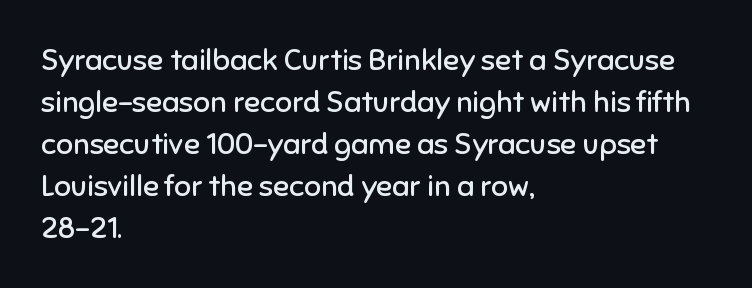
This rendering employs a face without finishing strokes, i.e., a sans-serif. Type without underlining. A typesetter would mark this as roman, not italic. Counters stay open thanks to moderate or lighter strokes. Is this a fixed-width face? No — the glyphs have proportional, varying widths.
